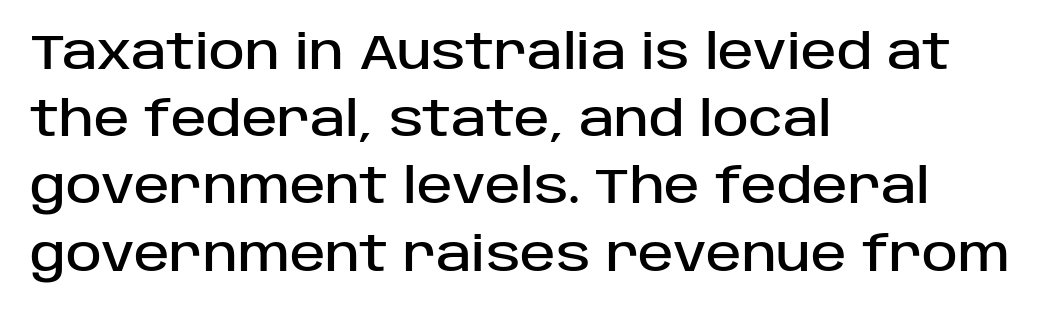
Q: Is the text italic (slanted)? A: No, it is upright.
Q: Is the typeface a serif or a sans-serif typeface? A: Sans-serif.
Q: Is the text underlined? A: No.
Q: How is the paragraph aligned? A: Left-aligned.
Q: Is the spacing between letters normal or unusually wide? A: Normal.
Q: Is the spacing between lines tight, normal or loose? A: Normal.
Q: Width (condensed, normal, or wide)? A: Normal.
Q: Stroke contrast? A: Low.
Q: x-height? A: Large.
Q: Monospaced? A: No.
